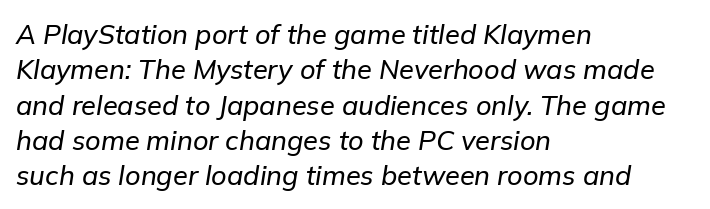
Which margin do the lines hug? The left one — the right edge is uneven. In terms of letterspacing, this is plain default setting. Descender tails drop into unmarked territory. This block has exactly the height ordinary leading produces. Slanted lettering throughout.
